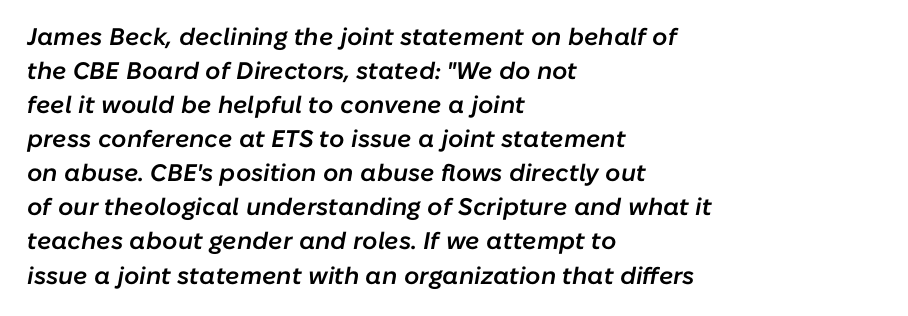
Bold? Not quite — semibold, heavier than regular but stopping short. Nobody touched the tracking dial on this one. Is the type slanted? Yes — the strokes lean at a clear angle. This sample keeps an unexceptional amount of space between lines. The words here are not underlined.
